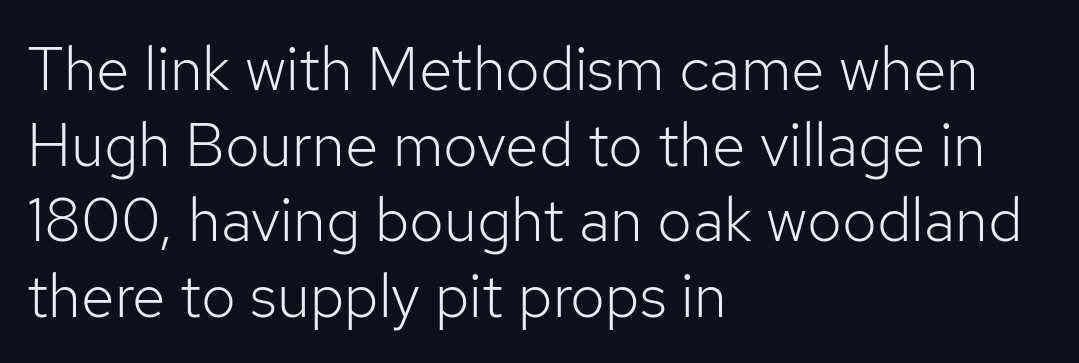
Q: Is the text bold? A: No.
Q: Is the text italic (slanted)? A: No, it is upright.
Q: Is the typeface a serif or a sans-serif typeface? A: Sans-serif.
Q: Is the text underlined? A: No.
Q: How is the paragraph aligned? A: Left-aligned.
Q: Is the spacing between letters normal or unusually wide? A: Normal.
Q: Width (condensed, normal, or wide)? A: Normal.
Q: Stroke contrast? A: Low.
Q: x-height? A: Medium.
Q: Monospaced? A: No.
